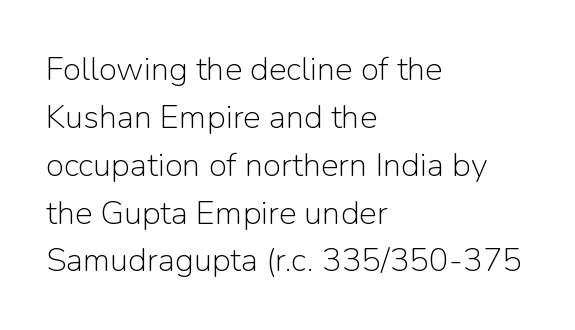
{"serif": "no", "italic": "no", "bold": "no", "weight": "light", "width": "normal", "stroke_contrast": "low", "x_height": "medium", "monospaced": "no", "underline": "no", "align": "left", "line_spacing": "normal", "line_spacing_ratio": 1.45, "letter_spacing": "normal", "letter_spacing_em": 0.0, "glyph_px": 33}
